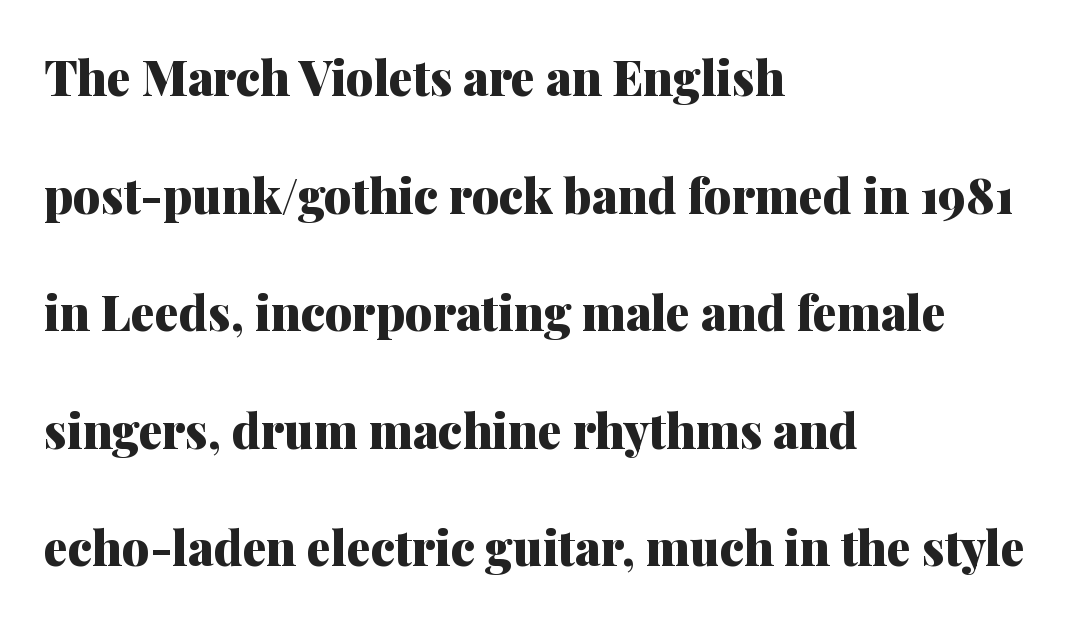
Q: Is the text bold? A: Yes.
Q: Is the text italic (slanted)? A: No, it is upright.
Q: Is the typeface a serif or a sans-serif typeface? A: Serif.
Q: Is the text underlined? A: No.
Q: How is the paragraph aligned? A: Left-aligned.
Q: Is the spacing between letters normal or unusually wide? A: Normal.
Q: Is the spacing between lines tight, normal or loose? A: Loose.
Q: Width (condensed, normal, or wide)? A: Normal.
Q: Stroke contrast? A: Medium.
Q: x-height? A: Medium.
Q: Monospaced? A: No.
